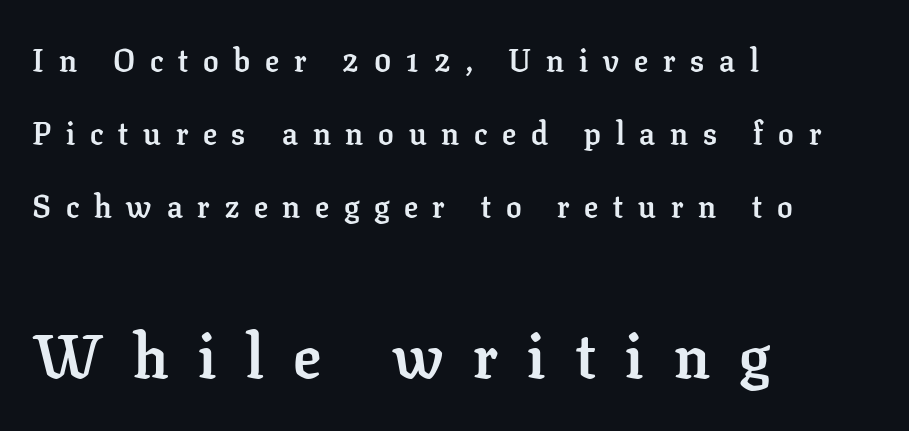
{"serif": "yes", "italic": "no", "bold": "yes", "weight": "semibold", "width": "normal", "stroke_contrast": "low", "x_height": "medium", "monospaced": "no", "underline": "no", "align": "left", "line_spacing": "loose", "line_spacing_ratio": 2.35, "letter_spacing": "wide", "letter_spacing_em": 0.48, "larger_block": "second", "size_ratio": 2.0, "glyph_px": 62}
